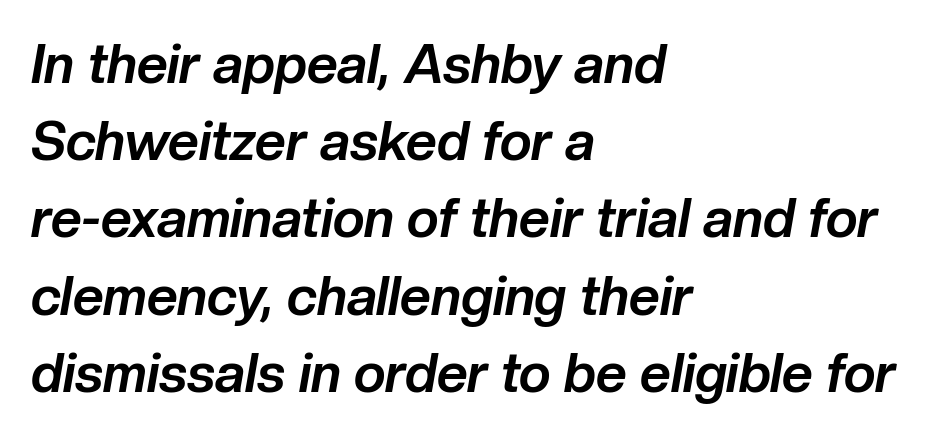
The image shows 54 px bold type, italic (leaning right); set left-aligned, normal line spacing (1.43x), normal letter spacing, not underlined; low stroke contrast and a medium x-height.
